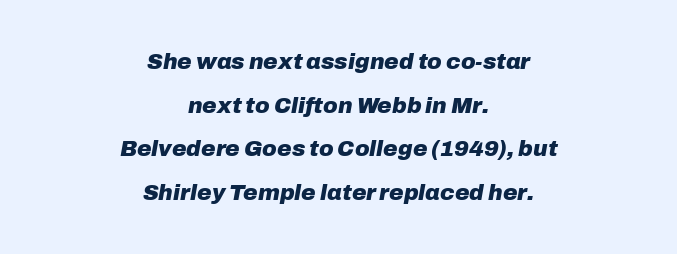
Q: Is the text bold? A: Yes.
Q: Is the text italic (slanted)? A: Yes, it leans right by about 10 degrees.
Q: Is the text underlined? A: No.
Q: How is the paragraph aligned? A: Centered.
Q: Is the spacing between letters normal or unusually wide? A: Normal.
Q: Is the spacing between lines tight, normal or loose? A: Loose.
